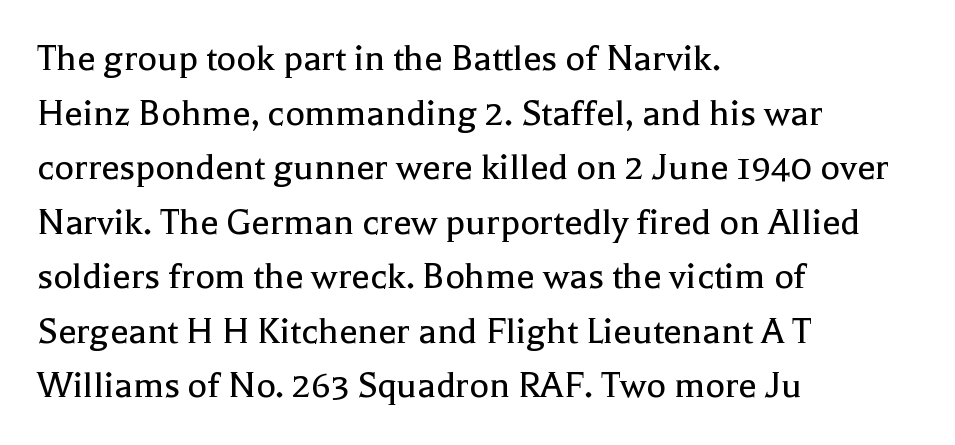
The image shows 41 px regular-weight serif type, upright; set left-aligned, normal line spacing (1.33x), normal letter spacing, not underlined; a medium x-height.
